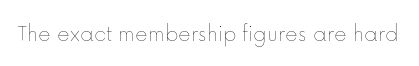
The image shows 24 px text type, upright; set normal letter spacing, not underlined.
